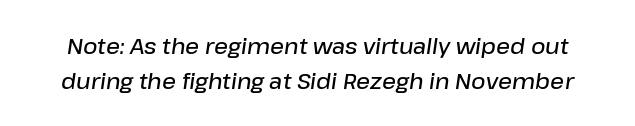
Students, note that the glyphs here touch the page at normal intervals. The designer left line spacing at the default. Does the weight exceed regular? Yes, but only to semibold. The foot of each line stays bare and open.
